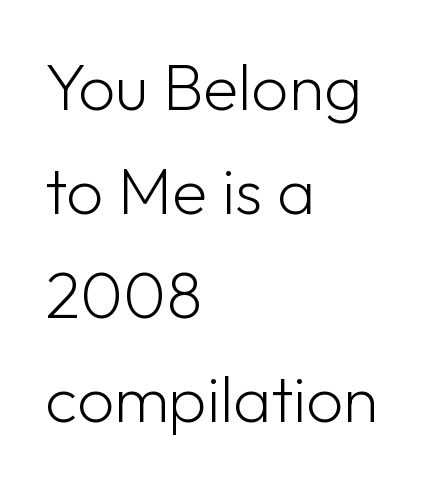
The image shows 65 px light sans-serif type, upright; set left-aligned, normal line spacing (1.6x), normal letter spacing, not underlined; low stroke contrast and a medium x-height.
